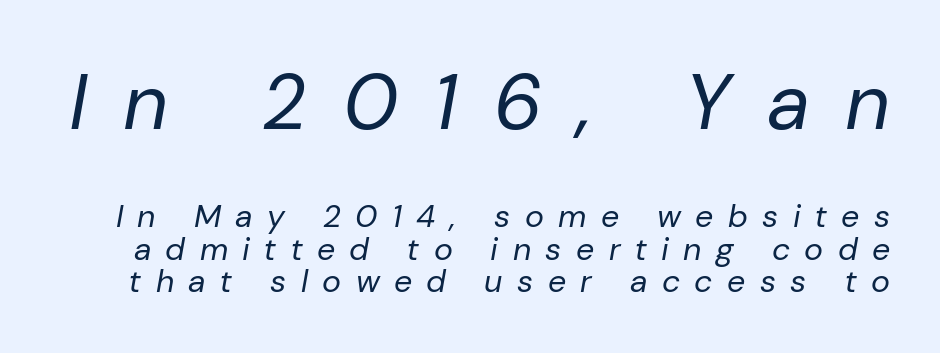
{"italic": "yes", "lean": "right", "slant_degrees": 10, "bold": "no", "weight": "regular", "width": "normal", "stroke_contrast": "low", "x_height": "medium", "monospaced": "no", "underline": "no", "line_spacing": "tight", "line_spacing_ratio": 1.03, "letter_spacing": "wide", "letter_spacing_em": 0.45, "larger_block": "first", "size_ratio": 2.47, "glyph_px": 79}
